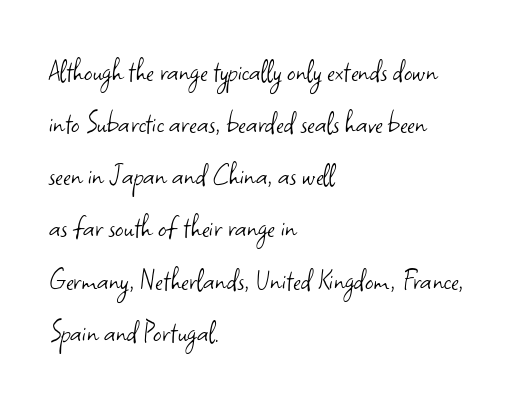
No extra ink here — the face is not bold. You can tell from the bare stems that sans-serif type was used. Tracking here is standard; glyphs follow each other at the usual distance. The space directly below the letters is spotless. The rendering anchors every line to the left-hand side.
